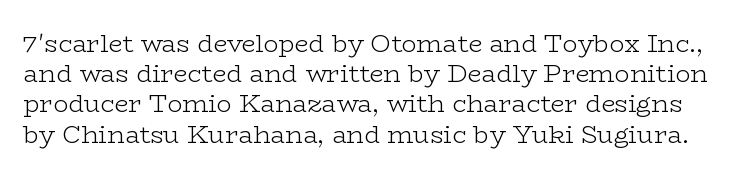
{"italic": "no", "bold": "no", "underline": "no", "line_spacing_ratio": 1.21, "letter_spacing": "normal", "letter_spacing_em": 0.0, "glyph_px": 25}
